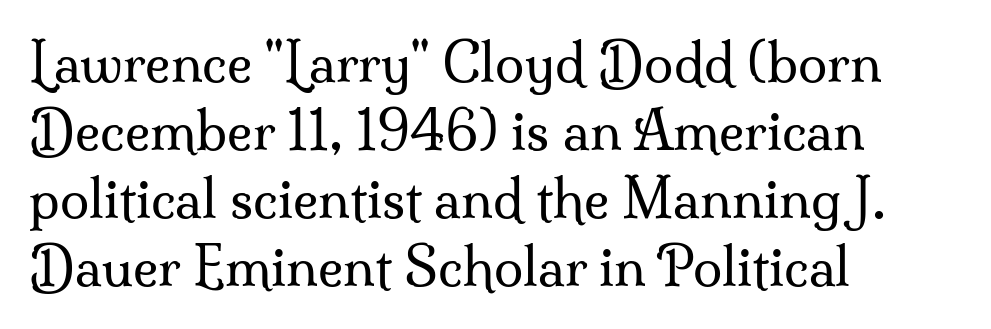
{"serif": "yes", "italic": "no", "bold": "no", "weight": "regular", "width": "normal", "stroke_contrast": "medium", "x_height": "small", "monospaced": "no", "underline": "no", "align": "left", "line_spacing": "normal", "line_spacing_ratio": 1.28, "letter_spacing": "normal", "letter_spacing_em": 0.0, "glyph_px": 53}
